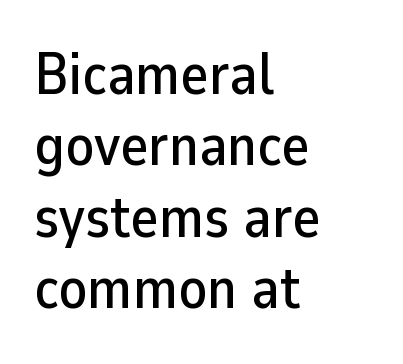
Q: Is the text italic (slanted)? A: No, it is upright.
Q: Is the typeface a serif or a sans-serif typeface? A: Sans-serif.
Q: Is the text underlined? A: No.
Q: How is the paragraph aligned? A: Left-aligned.
Q: Is the spacing between letters normal or unusually wide? A: Normal.
Q: Width (condensed, normal, or wide)? A: Normal.
Q: Stroke contrast? A: Low.
Q: x-height? A: Medium.
Q: Monospaced? A: No.
